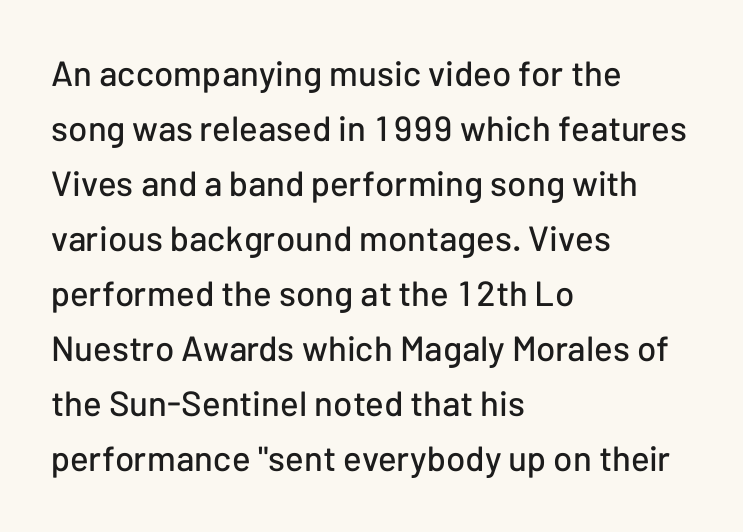
The image shows 35 px sans-serif type, upright; set left-aligned, normal line spacing (1.57x), normal letter spacing, not underlined; low stroke contrast and a medium x-height.
